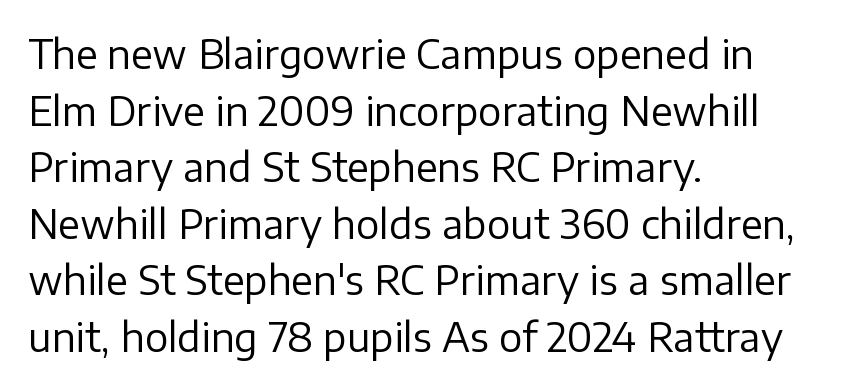
Q: Is the text bold? A: No.
Q: Is the text italic (slanted)? A: No, it is upright.
Q: Is the typeface a serif or a sans-serif typeface? A: Sans-serif.
Q: Is the text underlined? A: No.
Q: How is the paragraph aligned? A: Left-aligned.
Q: Is the spacing between letters normal or unusually wide? A: Normal.
Q: Is the spacing between lines tight, normal or loose? A: Normal.
Q: Width (condensed, normal, or wide)? A: Normal.
Q: Stroke contrast? A: Low.
Q: x-height? A: Medium.
Q: Monospaced? A: No.
